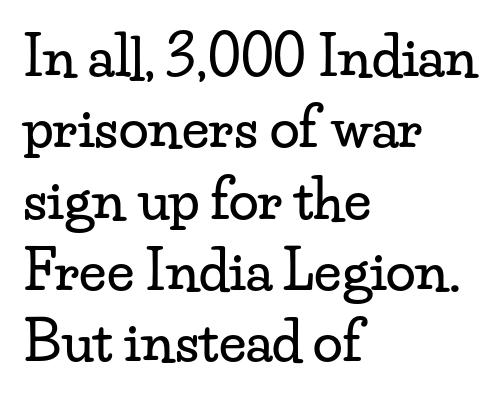
The image shows 54 px wide serif type, upright; set left-aligned, normal line spacing (1.32x), normal letter spacing, not underlined; low stroke contrast and a small x-height.
